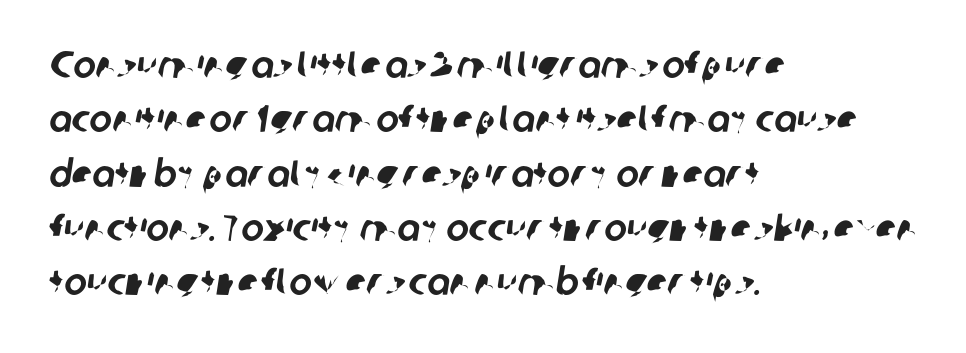
Students, note that the glyphs here touch the page at normal intervals. In terms of letterform style, serifs are entirely absent. Leading: standard. Varying glyph widths throughout — classic text-font behaviour. Layout note: lines flush left. Words float on clear page, feet unadorned.
